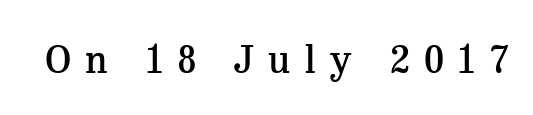
Q: Is the text bold? A: Semi-bold.
Q: Is the text italic (slanted)? A: No, it is upright.
Q: Is the typeface a serif or a sans-serif typeface? A: Serif.
Q: Is the text underlined? A: No.
Q: Is the spacing between letters normal or unusually wide? A: Unusually wide.
Q: Width (condensed, normal, or wide)? A: Normal.
Q: Stroke contrast? A: Medium.
Q: x-height? A: Medium.
Q: Monospaced? A: No.
